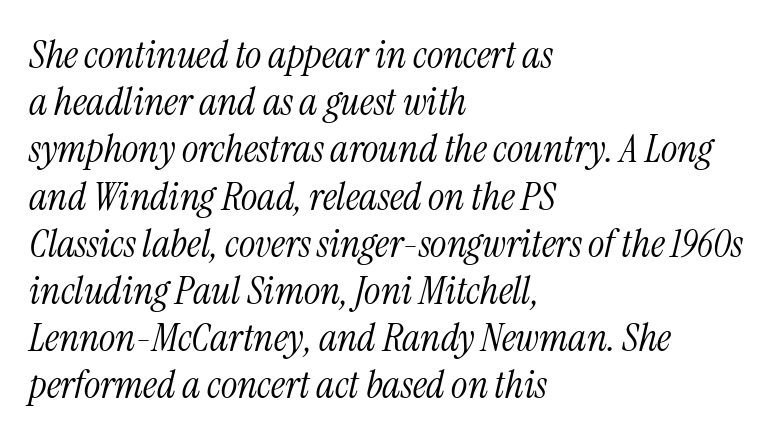
Examine the stroke ends and you'll spot serifs. Caption: standard tracking, unaltered. This reads as an unemphasized weight, regular at the heaviest. Is this a fixed-width face? No — the glyphs have proportional, varying widths. Is the type slanted? Yes — the strokes lean at a clear angle.
